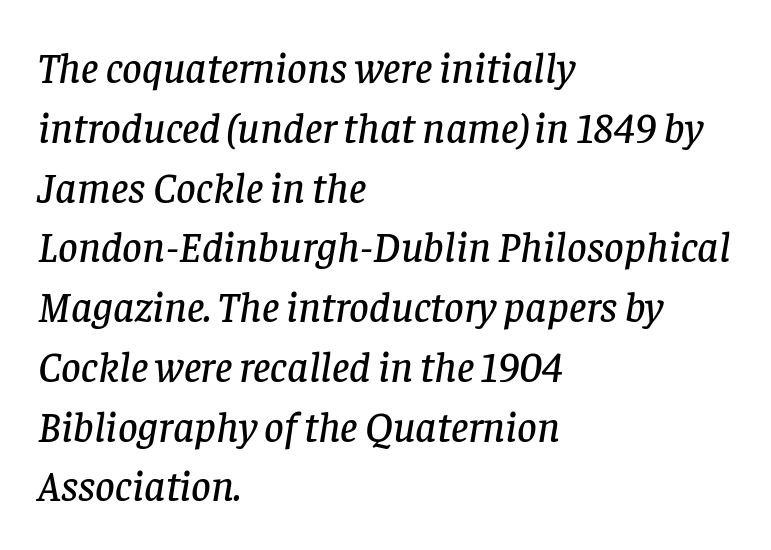
Q: Is the text italic (slanted)? A: Yes, it leans right by about 8 degrees.
Q: Is the typeface a serif or a sans-serif typeface? A: Serif.
Q: Is the text underlined? A: No.
Q: How is the paragraph aligned? A: Left-aligned.
Q: Is the spacing between letters normal or unusually wide? A: Normal.
Q: Is the spacing between lines tight, normal or loose? A: Normal.
Q: Width (condensed, normal, or wide)? A: Normal.
Q: Stroke contrast? A: Low.
Q: x-height? A: Large.
Q: Monospaced? A: No.
